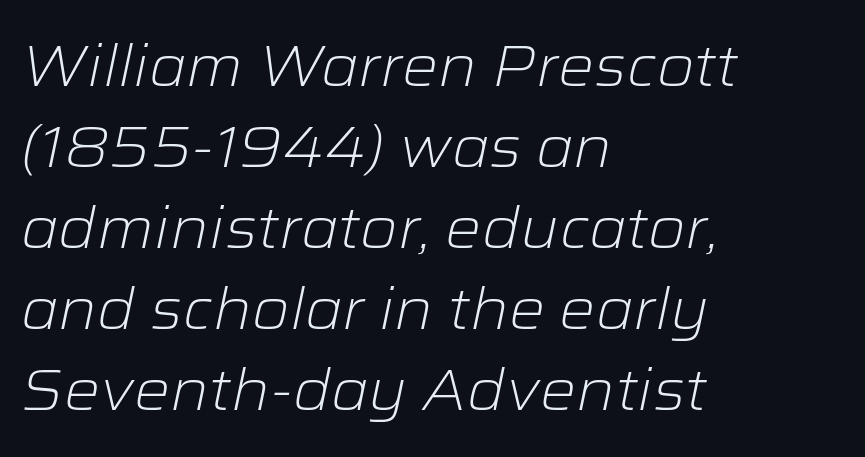
Compared with typical body copy, the letter spacing here is the same. The letters advance in unequal steps, a hallmark of proportional type. Caption: multi-line text, flush left, ragged right. Check under the words: just untouched page. Vertically, the passage feels balanced, rows spaced as you'd expect.
